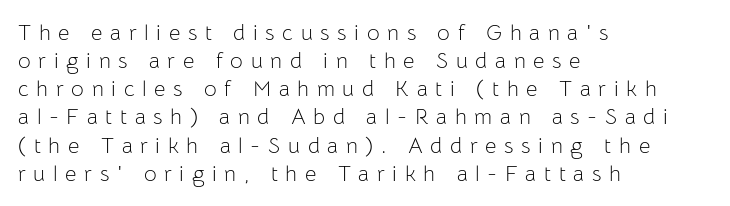
Q: Is the text bold? A: No.
Q: Is the text italic (slanted)? A: No, it is upright.
Q: Is the text underlined? A: No.
Q: How is the paragraph aligned? A: Left-aligned.
Q: Is the spacing between letters normal or unusually wide? A: Unusually wide.
Q: Is the spacing between lines tight, normal or loose? A: Normal.
